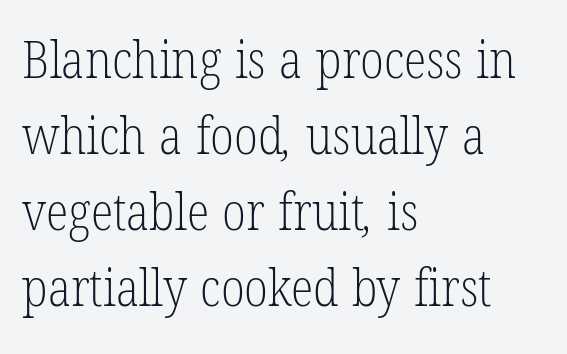
The image shows 52 px light, condensed serif type; set left-aligned, normal line spacing (1.46x), normal letter spacing, not underlined; low stroke contrast and a medium x-height.
